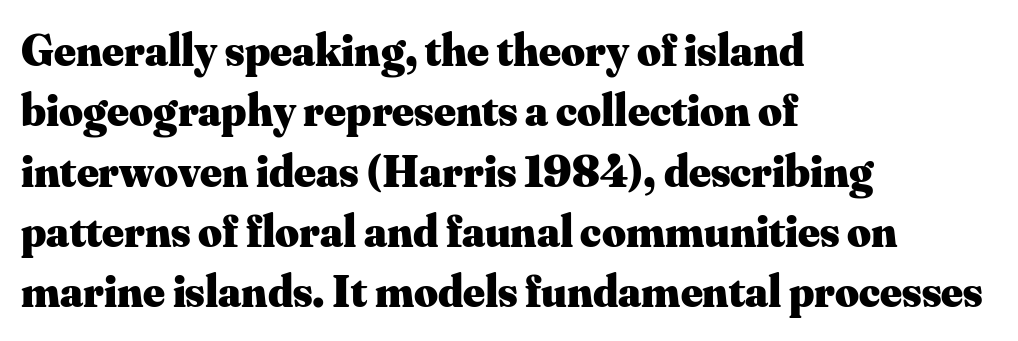
The image shows 46 px heavy serif type, upright; set left-aligned, normal line spacing (1.31x), normal letter spacing, not underlined; medium stroke contrast and a small x-height.
